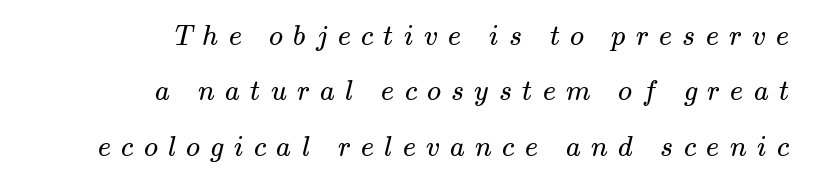
The image shows 28 px regular-weight, wide serif type; set right-aligned, loose line spacing (1.98x), unusually wide letter spacing (+0.37 em), not underlined; medium stroke contrast and a small x-height.
